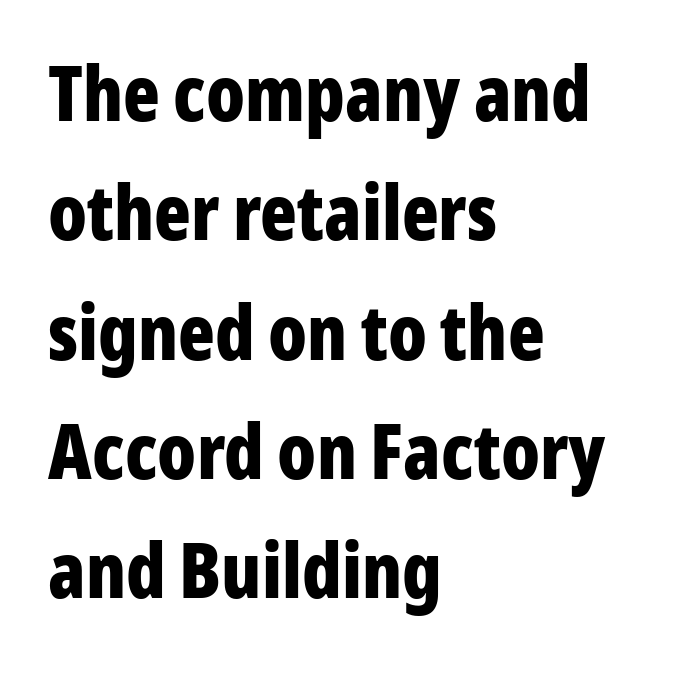
The image shows 76 px bold, condensed sans-serif type, upright; set left-aligned, normal line spacing (1.57x), normal letter spacing, not underlined; low stroke contrast and a medium x-height.
